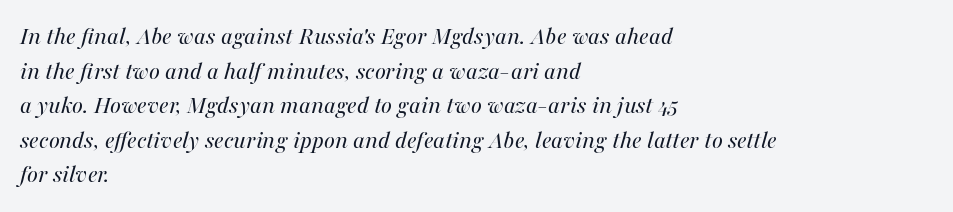
Lines of text with bare space underneath. Would a proofreader flag this as italicized? Yes. This sample keeps an unexceptional amount of space between lines. What stands out about the letter spacing? Nothing — it is the standard amount. Stroke thickness stays within the range of a standard reading face or lighter.
